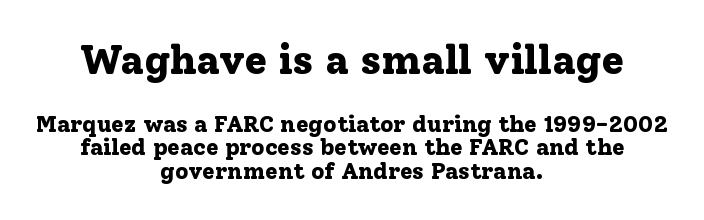
Looks like regular typesetting: each glyph gets only the width it needs. Words float on clear page, feet unadorned. Regarding leading, the lines here are crowded together. The passage shown is emphatically bold. Does the copy run flush right? No — it is centered line by line.
